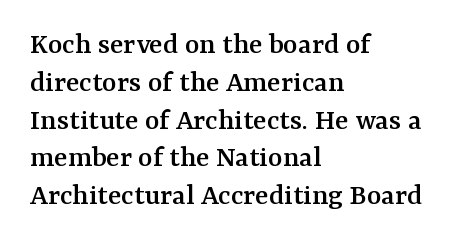
Q: Is the text italic (slanted)? A: No, it is upright.
Q: Is the typeface a serif or a sans-serif typeface? A: Serif.
Q: Is the text underlined? A: No.
Q: How is the paragraph aligned? A: Left-aligned.
Q: Is the spacing between letters normal or unusually wide? A: Normal.
Q: Width (condensed, normal, or wide)? A: Normal.
Q: Stroke contrast? A: Medium.
Q: x-height? A: Medium.
Q: Monospaced? A: No.
